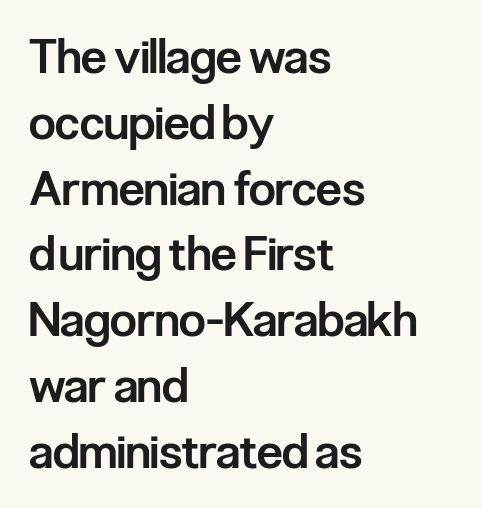
The image shows 47 px semibold, condensed sans-serif type, upright; set left-aligned, normal line spacing (1.4x), normal letter spacing, not underlined; low stroke contrast and a medium x-height.
